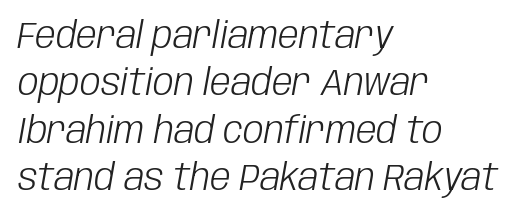
Q: Is the text bold? A: No.
Q: Is the text italic (slanted)? A: Yes, it leans right by about 10 degrees.
Q: Is the text underlined? A: No.
Q: How is the paragraph aligned? A: Left-aligned.
Q: Is the spacing between letters normal or unusually wide? A: Normal.
Q: Is the spacing between lines tight, normal or loose? A: Normal.
Q: Width (condensed, normal, or wide)? A: Condensed.
Q: Stroke contrast? A: Low.
Q: x-height? A: Large.
Q: Monospaced? A: No.
